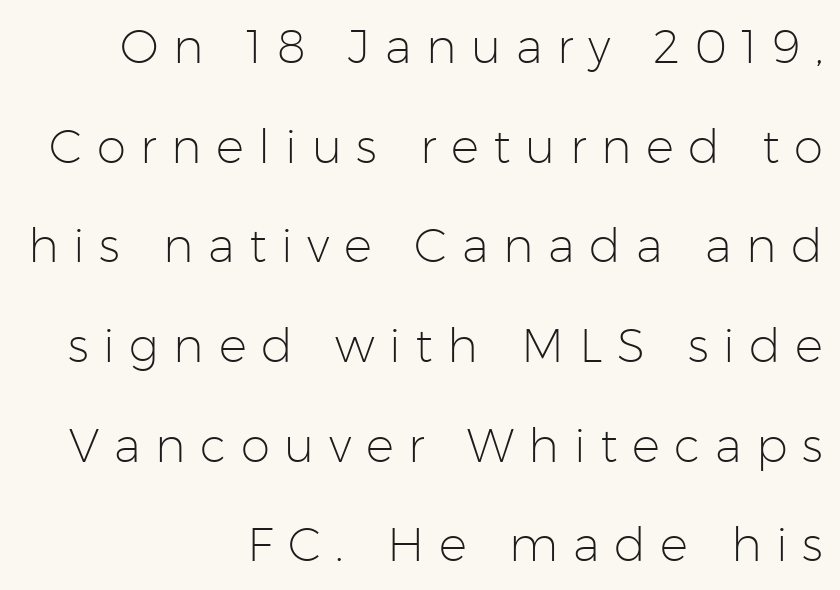
{"serif": "no", "italic": "no", "bold": "no", "weight": "light", "width": "normal", "stroke_contrast": "low", "x_height": "medium", "monospaced": "no", "underline": "no", "align": "right", "line_spacing": "loose", "line_spacing_ratio": 2.12, "letter_spacing": "wide", "letter_spacing_em": 0.31, "glyph_px": 47}
